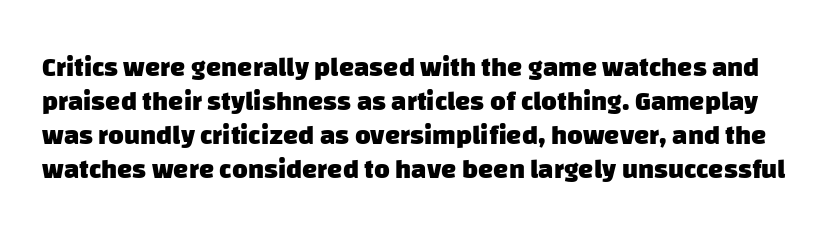
Q: Is the text bold? A: Yes.
Q: Is the text underlined? A: No.
Q: Is the spacing between letters normal or unusually wide? A: Normal.
Q: Is the spacing between lines tight, normal or loose? A: Normal.
